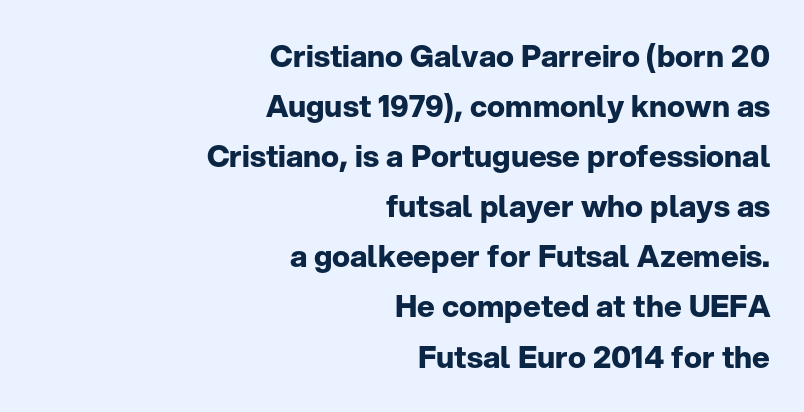
The image shows 30 px bold sans-serif type, upright; set right-aligned, normal line spacing (1.67x), normal letter spacing, not underlined; low stroke contrast and a medium x-height.
